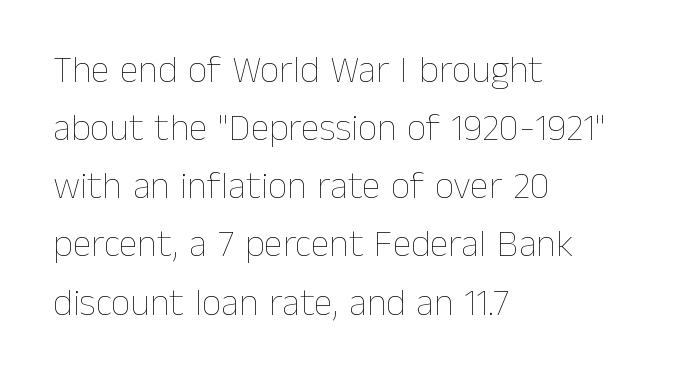
Interline gaps are of average width in this sample. Every row of glyphs begins at an identical x-position on the left. The characters are drawn with everyday or finer stroke widths. This is roman type, the default non-slanted kind. The rendering keeps characters at their native spacing. Check under the words: just untouched page.
